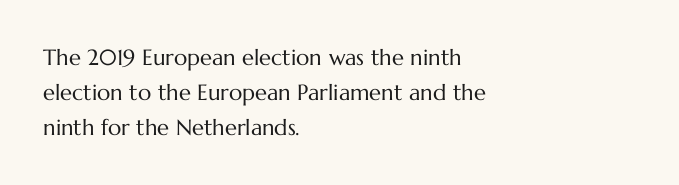
{"italic": "no", "bold": "no", "underline": "no", "align": "left", "line_spacing": "normal", "line_spacing_ratio": 1.58, "letter_spacing": "normal", "letter_spacing_em": 0.0, "glyph_px": 22}
